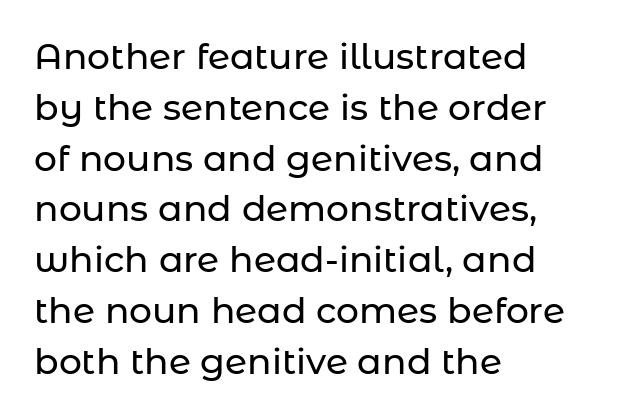
{"serif": "no", "italic": "no", "width": "normal", "stroke_contrast": "low", "x_height": "medium", "monospaced": "no", "underline": "no", "align": "left", "line_spacing": "normal", "line_spacing_ratio": 1.41, "letter_spacing": "normal", "letter_spacing_em": 0.0, "glyph_px": 36}
